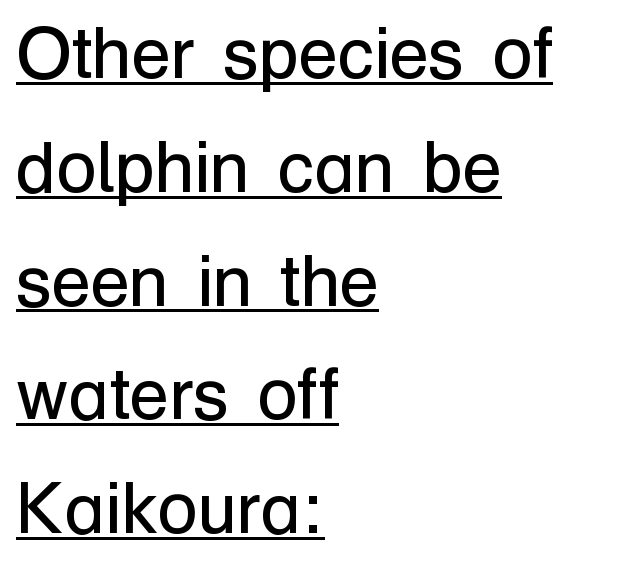
{"serif": "no", "italic": "no", "bold": "no", "weight": "regular", "width": "normal", "stroke_contrast": "low", "x_height": "medium", "monospaced": "no", "underline": "yes", "align": "left", "line_spacing": "normal", "line_spacing_ratio": 1.58, "letter_spacing": "normal", "letter_spacing_em": 0.0, "glyph_px": 72}
